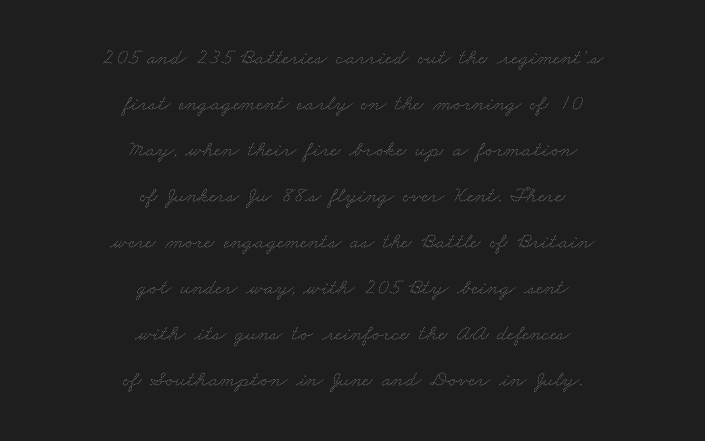
{"bold": "no", "underline": "no", "align": "center", "line_spacing": "loose", "line_spacing_ratio": 2.09, "letter_spacing": "normal", "letter_spacing_em": 0.0, "glyph_px": 22}
